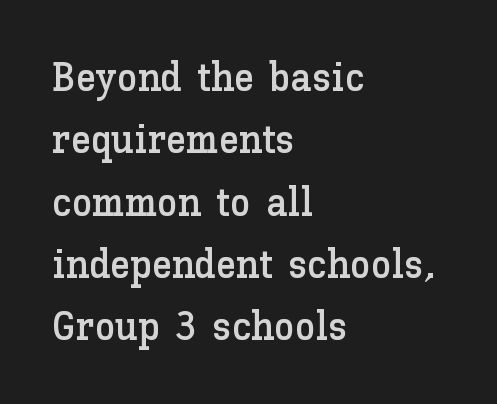
Q: Is the text italic (slanted)? A: No, it is upright.
Q: Is the text underlined? A: No.
Q: How is the paragraph aligned? A: Left-aligned.
Q: Is the spacing between letters normal or unusually wide? A: Normal.
Q: Is the spacing between lines tight, normal or loose? A: Normal.
Q: Width (condensed, normal, or wide)? A: Normal.
Q: Stroke contrast? A: Low.
Q: x-height? A: Medium.
Q: Monospaced? A: No.
